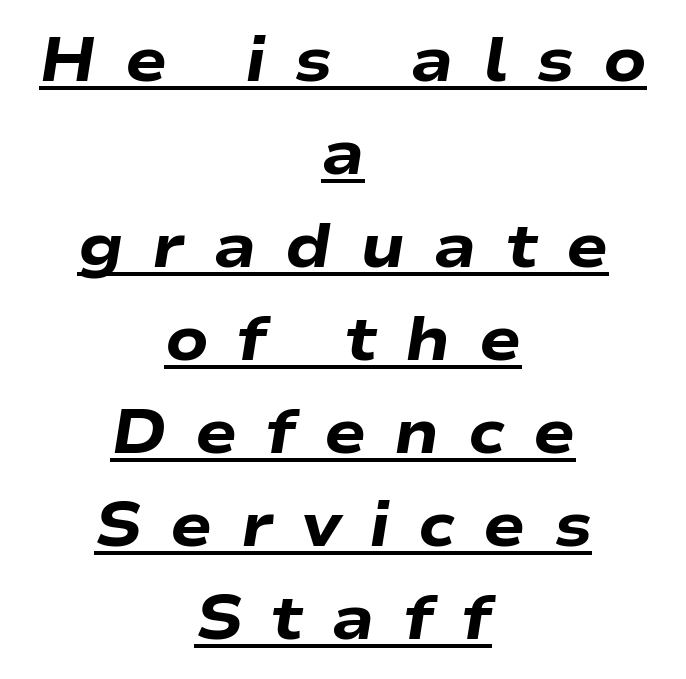
{"italic": "yes", "lean": "right", "slant_degrees": 9, "bold": "yes", "weight": "heavy", "width": "wide", "stroke_contrast": "low", "x_height": "medium", "monospaced": "no", "underline": "yes", "align": "center", "line_spacing": "normal", "line_spacing_ratio": 1.5, "letter_spacing": "wide", "letter_spacing_em": 0.46, "glyph_px": 62}
